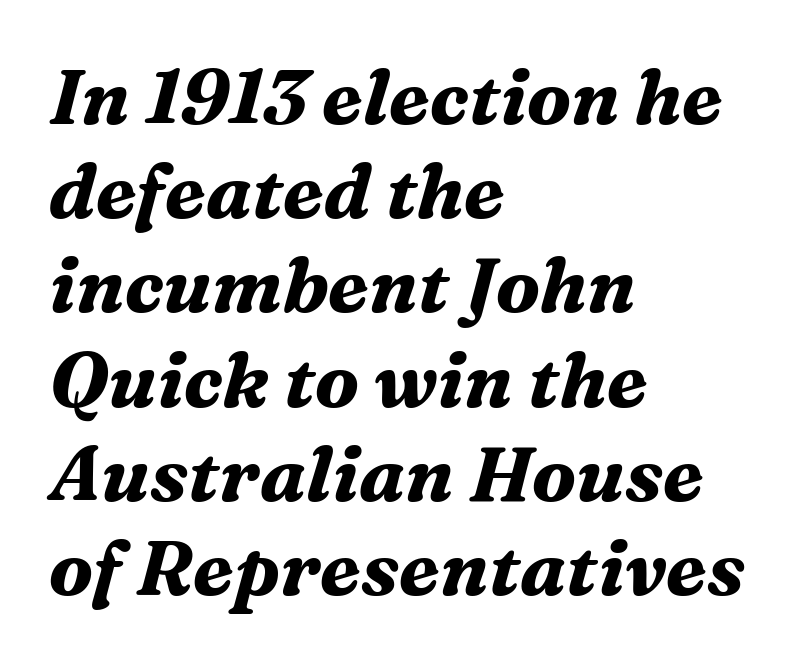
The image shows 76 px bold serif type, italic (leaning right); set left-aligned, line spacing 1.24x, normal letter spacing, not underlined; medium stroke contrast and a medium x-height.
